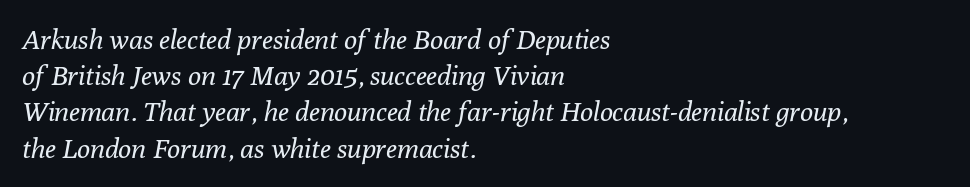
{"italic": "yes", "lean": "right", "slant_degrees": 10, "bold": "no", "underline": "no", "align": "left", "line_spacing": "normal", "line_spacing_ratio": 1.34, "letter_spacing": "normal", "letter_spacing_em": 0.0, "glyph_px": 27}
